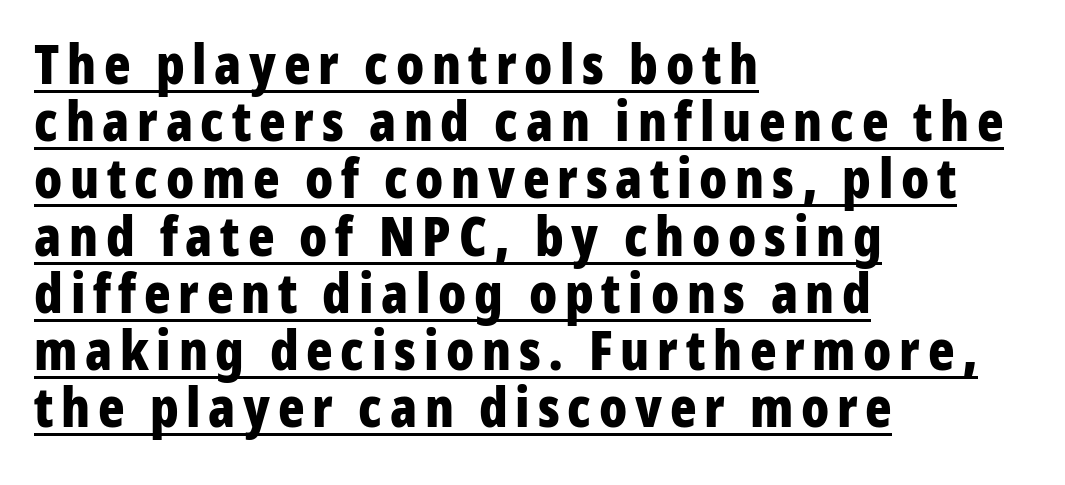
The image shows 55 px bold, condensed sans-serif type, upright; set left-aligned, tight line spacing (1.04x), underlined; low stroke contrast and a medium x-height.
